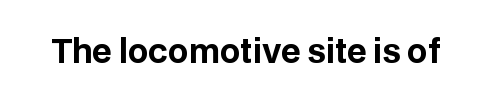
The image shows 32 px bold sans-serif type, upright; set normal letter spacing, not underlined; low stroke contrast and a large x-height.
